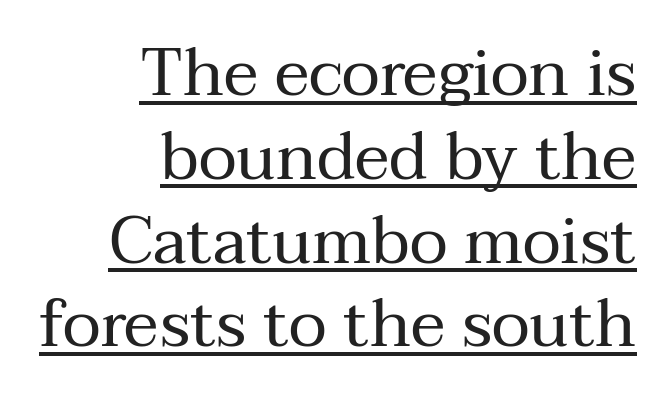
The image shows 66 px regular-weight serif type, upright; set right-aligned, normal line spacing (1.27x), normal letter spacing, underlined; medium stroke contrast and a medium x-height.
